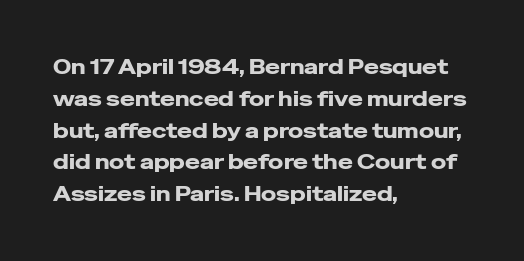
The image shows 20 px text type, upright; set left-aligned, normal line spacing (1.59x), normal letter spacing, not underlined.
